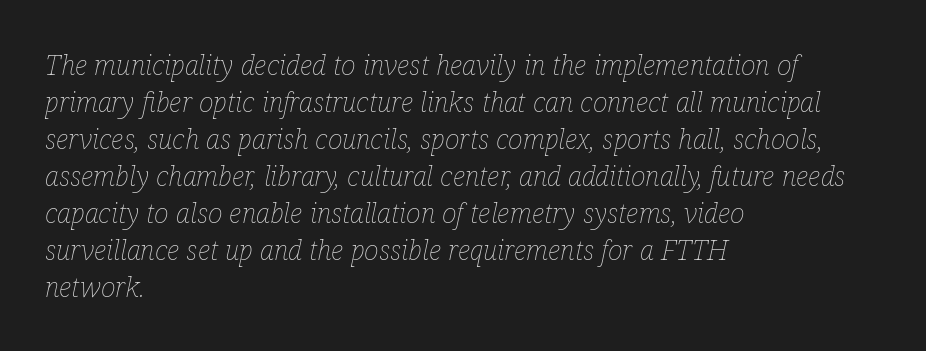
{"italic": "yes", "lean": "right", "slant_degrees": 12, "bold": "no", "weight": "thin", "width": "condensed", "stroke_contrast": "low", "x_height": "medium", "monospaced": "no", "underline": "no", "align": "left", "line_spacing": "normal", "line_spacing_ratio": 1.32, "letter_spacing": "normal", "letter_spacing_em": 0.0, "glyph_px": 28}
